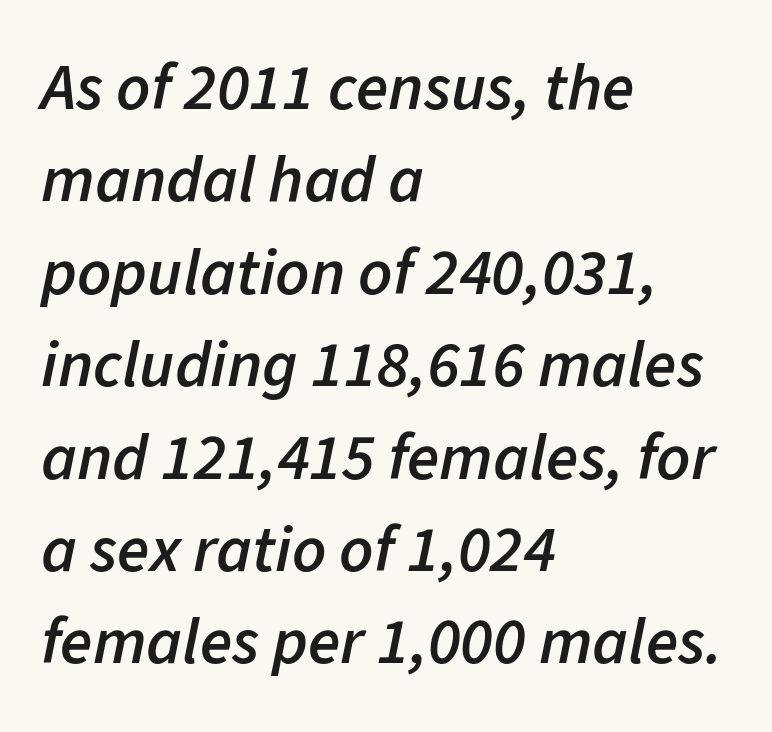
The paragraph shown leans on its left margin. Honestly, the row spacing looks completely unremarkable. Compared with an ordinary text face, these strokes are moderately heavier — a semibold. Standard letterfit; no display-style spreading of the glyphs. Here the designer chose a conventional face with non-uniform glyph widths.
